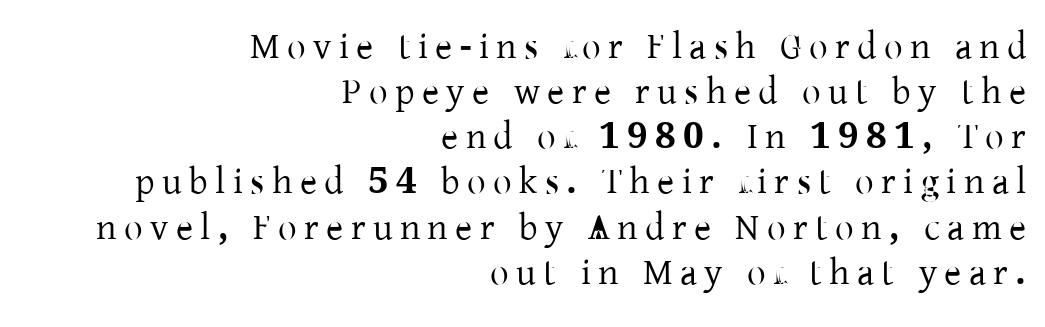
{"serif": "yes", "italic": "no", "width": "normal", "stroke_contrast": "low", "x_height": "medium", "monospaced": "no", "underline": "no", "align": "right", "line_spacing_ratio": 1.22, "letter_spacing": "wide", "letter_spacing_em": 0.2, "glyph_px": 37}
